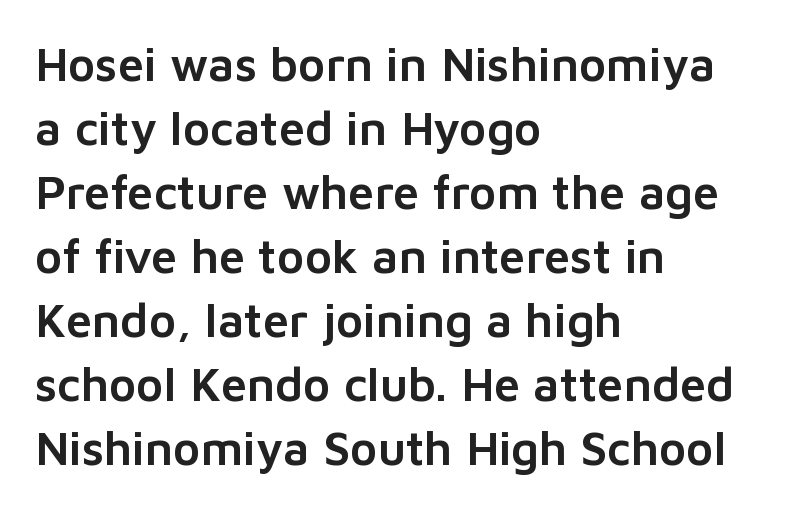
Q: Is the text italic (slanted)? A: No, it is upright.
Q: Is the typeface a serif or a sans-serif typeface? A: Sans-serif.
Q: Is the text underlined? A: No.
Q: How is the paragraph aligned? A: Left-aligned.
Q: Is the spacing between letters normal or unusually wide? A: Normal.
Q: Is the spacing between lines tight, normal or loose? A: Normal.
Q: Width (condensed, normal, or wide)? A: Normal.
Q: Stroke contrast? A: Low.
Q: x-height? A: Medium.
Q: Monospaced? A: No.
